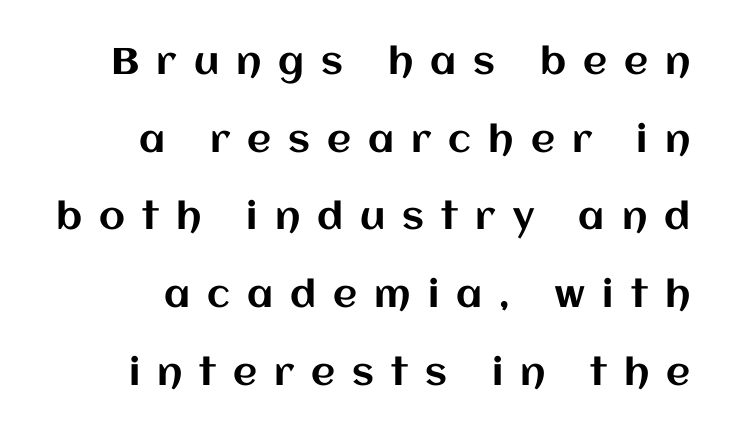
Q: Is the text italic (slanted)? A: No, it is upright.
Q: Is the text underlined? A: No.
Q: Is the spacing between letters normal or unusually wide? A: Unusually wide.
Q: Is the spacing between lines tight, normal or loose? A: Loose.
Q: Width (condensed, normal, or wide)? A: Normal.
Q: Stroke contrast? A: Medium.
Q: x-height? A: Large.
Q: Monospaced? A: No.
